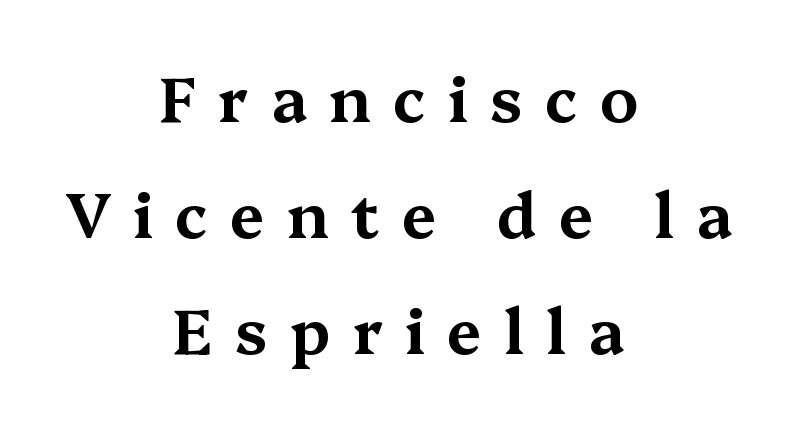
Varying glyph widths throughout — classic text-font behaviour. Honestly, there is no underline to notice here at all. The type sits square on the baseline with zero lean. You could only call the tracking loose — the letters float apart.
